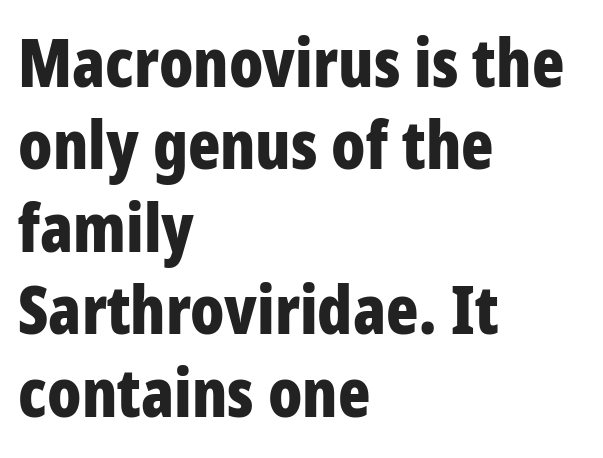
Q: Is the text bold? A: Yes.
Q: Is the text italic (slanted)? A: No, it is upright.
Q: Is the typeface a serif or a sans-serif typeface? A: Sans-serif.
Q: Is the text underlined? A: No.
Q: How is the paragraph aligned? A: Left-aligned.
Q: Is the spacing between letters normal or unusually wide? A: Normal.
Q: Width (condensed, normal, or wide)? A: Condensed.
Q: Stroke contrast? A: Low.
Q: x-height? A: Large.
Q: Monospaced? A: No.
